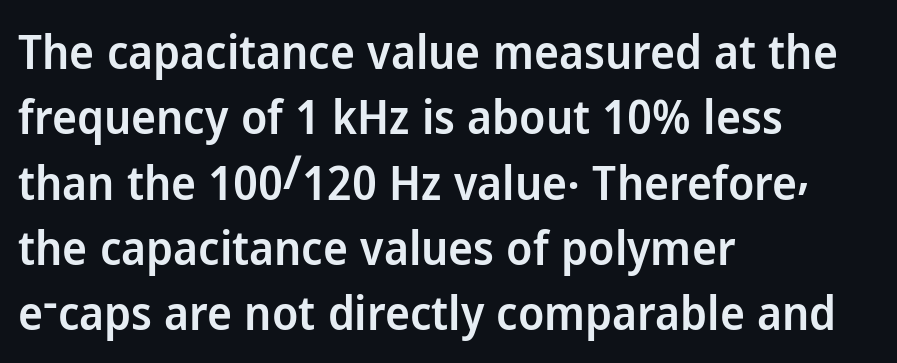
The image shows 47 px semibold sans-serif type, upright; set left-aligned, normal line spacing (1.39x), normal letter spacing, not underlined; low stroke contrast and a medium x-height.
